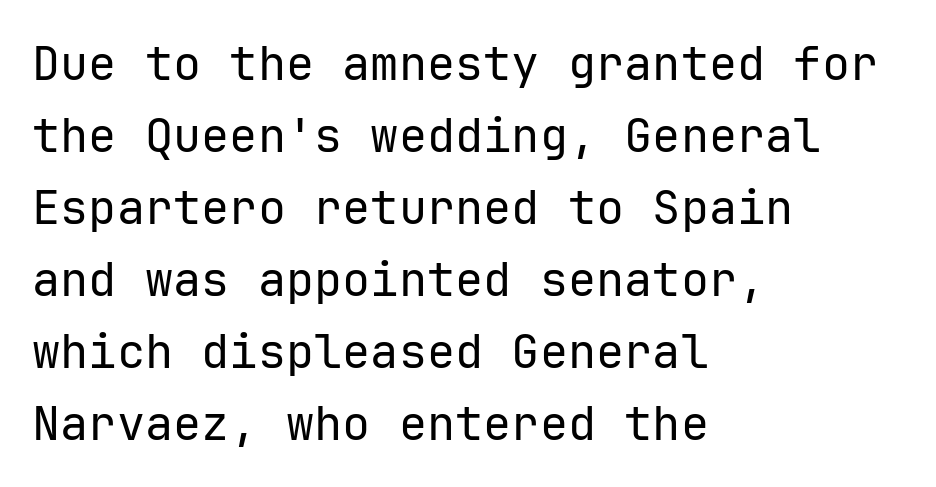
Q: Is the text bold? A: No.
Q: Is the text italic (slanted)? A: No, it is upright.
Q: Is the typeface a serif or a sans-serif typeface? A: Sans-serif.
Q: Is the text underlined? A: No.
Q: How is the paragraph aligned? A: Left-aligned.
Q: Is the spacing between letters normal or unusually wide? A: Normal.
Q: Is the spacing between lines tight, normal or loose? A: Normal.
Q: Width (condensed, normal, or wide)? A: Normal.
Q: Stroke contrast? A: Low.
Q: x-height? A: Medium.
